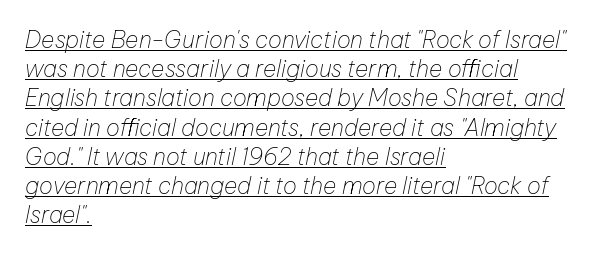
Between one letter and the next there's only the usual sliver of space. Weight: not bold — regular or lighter. This block has exactly the height ordinary leading produces. Somebody hit Ctrl+U on this one — the words are underlined.
